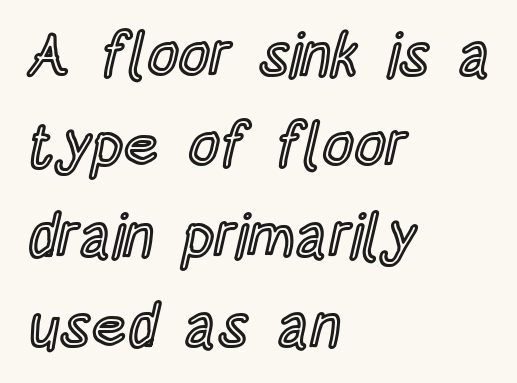
The image shows 61 px condensed type; set left-aligned, normal line spacing (1.48x), normal letter spacing, not underlined; a large x-height.
